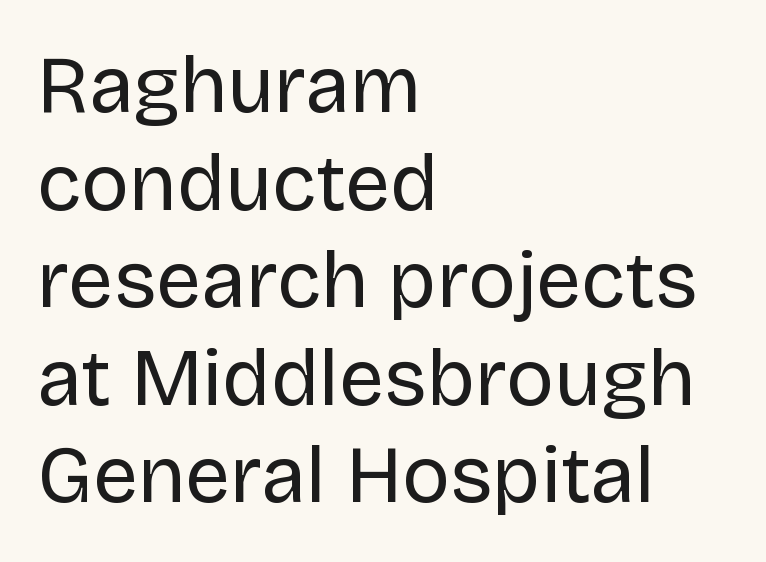
The image shows 80 px regular-weight sans-serif type, upright; set left-aligned, line spacing 1.22x, normal letter spacing, not underlined; low stroke contrast and a large x-height.
